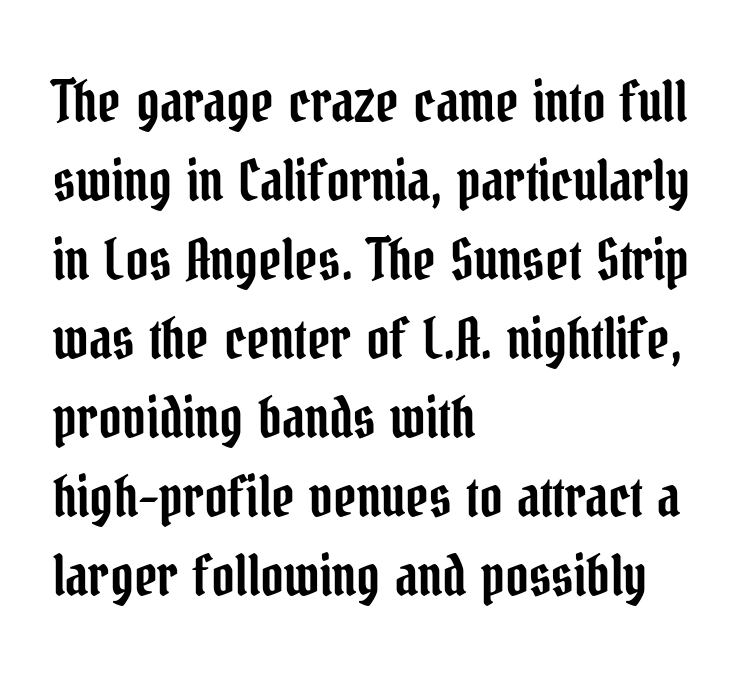
The image shows 56 px condensed serif type, upright; set left-aligned, normal line spacing (1.41x), normal letter spacing, not underlined; low stroke contrast and a medium x-height.
